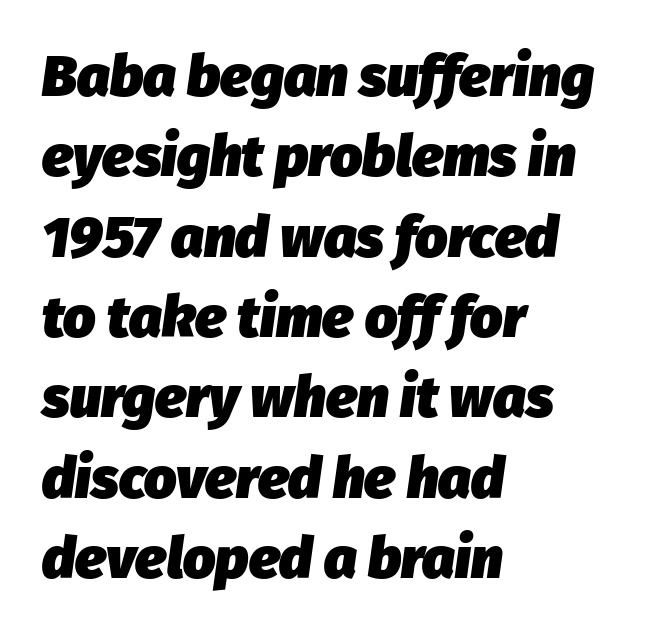
Rendered with sloped, italic letterforms. Strokes here are thick enough to call this a true bold. The face used here is rendered with its standard letterfit. Character widths vary here, with narrow letters taking less room than wide ones.
